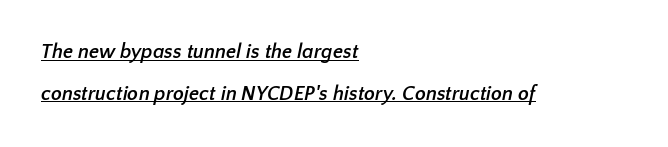
Q: Is the text bold? A: Yes.
Q: Is the text underlined? A: Yes.
Q: How is the paragraph aligned? A: Left-aligned.
Q: Is the spacing between letters normal or unusually wide? A: Normal.
Q: Is the spacing between lines tight, normal or loose? A: Loose.
